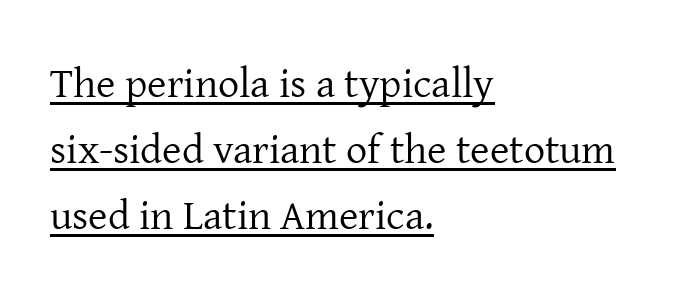
The image shows 42 px regular-weight serif type, upright; set left-aligned, normal line spacing (1.57x), normal letter spacing, underlined; low stroke contrast and a medium x-height.
